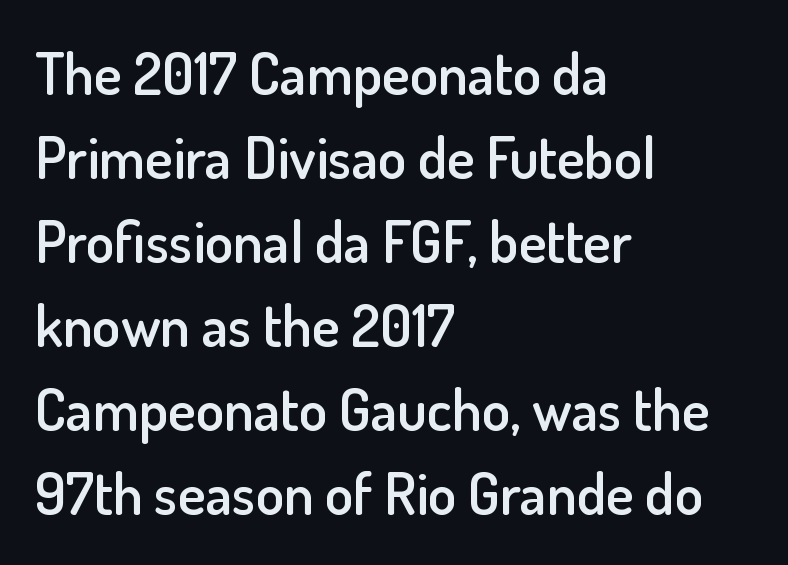
Q: Is the text bold? A: Semi-bold.
Q: Is the text italic (slanted)? A: No, it is upright.
Q: Is the typeface a serif or a sans-serif typeface? A: Sans-serif.
Q: Is the text underlined? A: No.
Q: How is the paragraph aligned? A: Left-aligned.
Q: Is the spacing between letters normal or unusually wide? A: Normal.
Q: Is the spacing between lines tight, normal or loose? A: Normal.
Q: Width (condensed, normal, or wide)? A: Normal.
Q: Stroke contrast? A: Low.
Q: x-height? A: Small.
Q: Monospaced? A: No.
